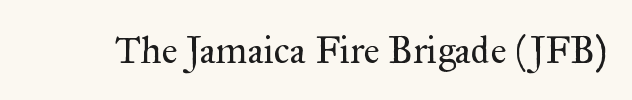
What kind of face is this? One with serifs. Clear beneath every line of the passage. No extra ink here — the face is not bold. Vertical strokes here are truly vertical.
